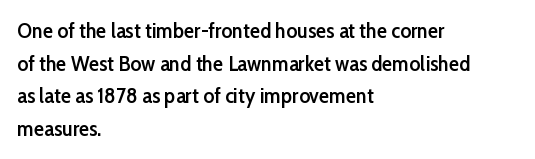
Q: Is the text bold? A: Semi-bold.
Q: Is the text italic (slanted)? A: No, it is upright.
Q: Is the text underlined? A: No.
Q: How is the paragraph aligned? A: Left-aligned.
Q: Is the spacing between letters normal or unusually wide? A: Normal.
Q: Is the spacing between lines tight, normal or loose? A: Normal.
